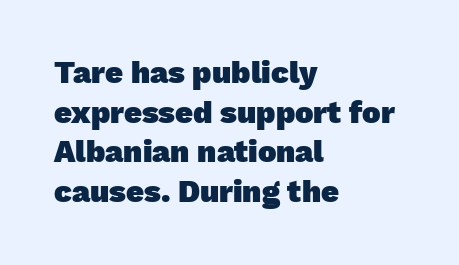
{"serif": "no", "bold": "yes", "weight": "heavy", "width": "normal", "stroke_contrast": "low", "x_height": "medium", "monospaced": "no", "underline": "no", "align": "left", "line_spacing": "normal", "line_spacing_ratio": 1.28, "letter_spacing": "normal", "letter_spacing_em": 0.0, "glyph_px": 31}
